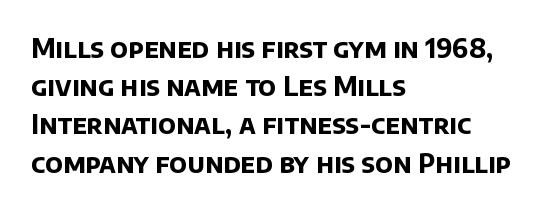
{"bold": "yes", "underline": "no", "align": "left", "line_spacing": "normal", "line_spacing_ratio": 1.47, "letter_spacing": "normal", "letter_spacing_em": 0.0, "glyph_px": 26}
